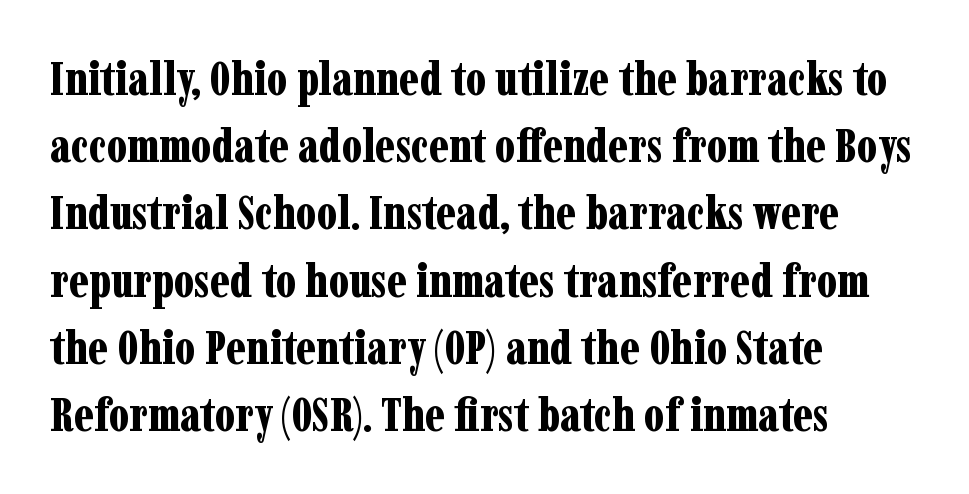
The image shows 47 px bold, condensed serif type, upright; set left-aligned, normal line spacing (1.43x), normal letter spacing, not underlined; low stroke contrast and a medium x-height.
